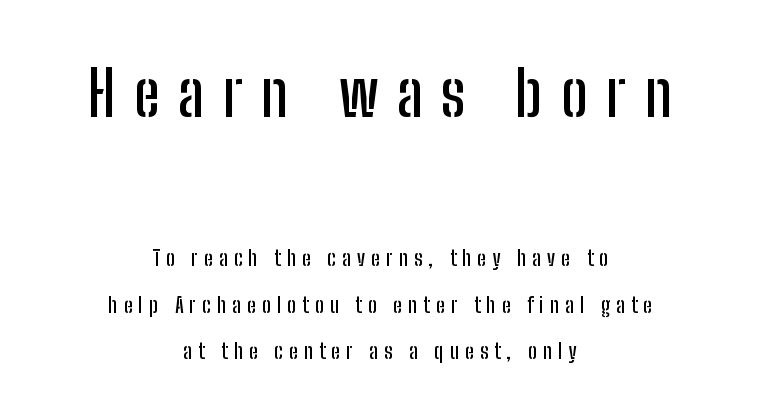
Q: Is the text italic (slanted)? A: No, it is upright.
Q: Is the typeface a serif or a sans-serif typeface? A: Sans-serif.
Q: Is the text underlined? A: No.
Q: How is the paragraph aligned? A: Centered.
Q: Is the spacing between letters normal or unusually wide? A: Unusually wide.
Q: Is the spacing between lines tight, normal or loose? A: Loose.
Q: Which block of text is set in a larger size, the first (top) or the second (bottom)? A: The first (top) one.
Q: Width (condensed, normal, or wide)? A: Condensed.
Q: Stroke contrast? A: Low.
Q: x-height? A: Medium.
Q: Monospaced? A: No.
